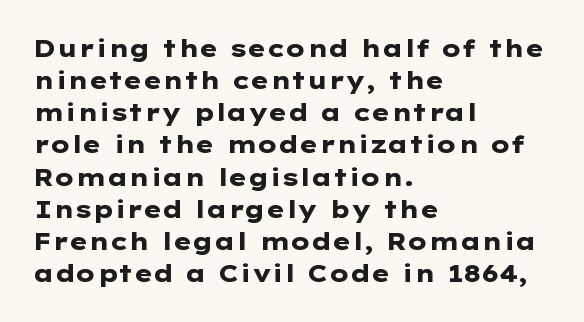
Q: Is the text bold? A: Yes.
Q: Is the text italic (slanted)? A: No, it is upright.
Q: Is the text underlined? A: No.
Q: How is the paragraph aligned? A: Left-aligned.
Q: Is the spacing between letters normal or unusually wide? A: Normal.
Q: Is the spacing between lines tight, normal or loose? A: Normal.
